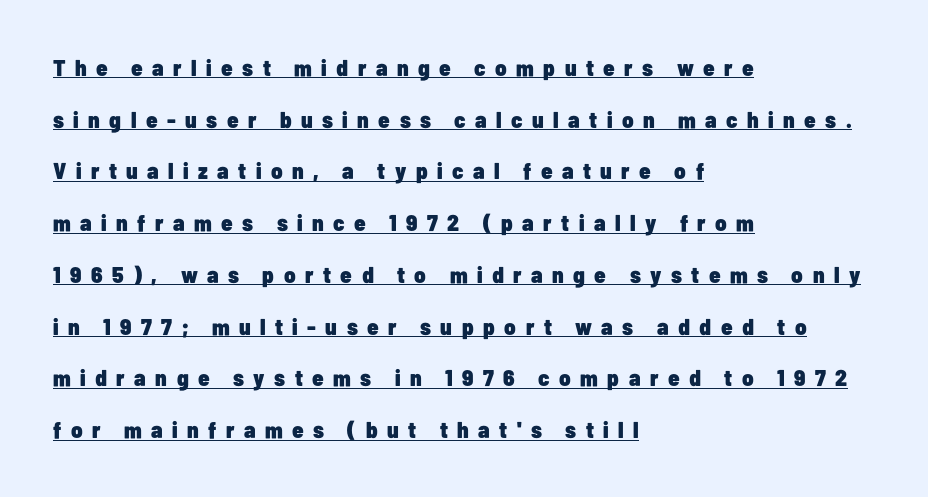
Notice how the stems are strictly vertical — no italics here. Loosely led — the rows are spread out. This sample carries an underscore along the baseline area. Every letter is thick-stroked: bold, no question. Alignment: flush left. Words appear elongated and porous because spacing is wide.
